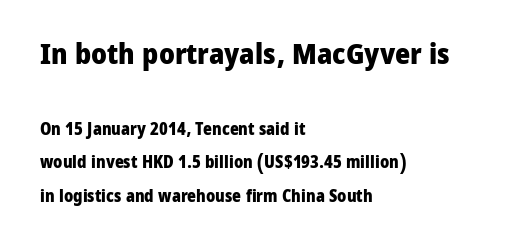
This is sans-serif lettering, the kind often seen on screens and signage. The glyphs have the mass of a bold cut. Just letters on the line, the space beneath them empty. Is the lower block the larger one? No — the upper block carries the bigger type. The gaps between neighbouring characters are ordinary and unremarkable. The leading is generous, giving the passage an open texture.
